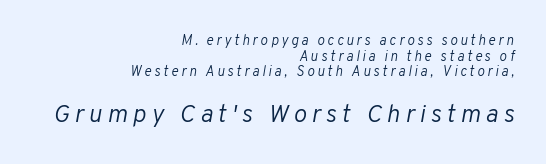
Q: Is the text bold? A: No.
Q: Is the text italic (slanted)? A: Yes, it leans right by about 10 degrees.
Q: Is the text underlined? A: No.
Q: How is the paragraph aligned? A: Right-aligned.
Q: Is the spacing between letters normal or unusually wide? A: Unusually wide.
Q: Is the spacing between lines tight, normal or loose? A: Tight.
Q: Which block of text is set in a larger size, the first (top) or the second (bottom)? A: The second (bottom) one.
